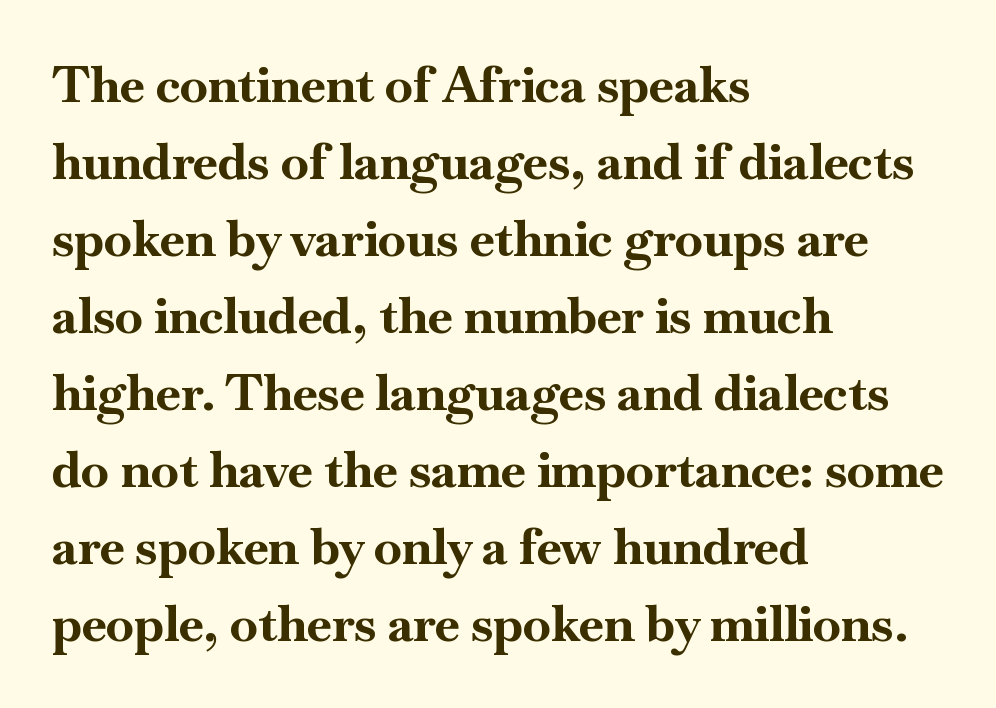
Q: Is the text bold? A: Yes.
Q: Is the text italic (slanted)? A: No, it is upright.
Q: Is the typeface a serif or a sans-serif typeface? A: Serif.
Q: Is the text underlined? A: No.
Q: How is the paragraph aligned? A: Left-aligned.
Q: Is the spacing between letters normal or unusually wide? A: Normal.
Q: Is the spacing between lines tight, normal or loose? A: Normal.
Q: Width (condensed, normal, or wide)? A: Normal.
Q: Stroke contrast? A: High.
Q: x-height? A: Small.
Q: Monospaced? A: No.
